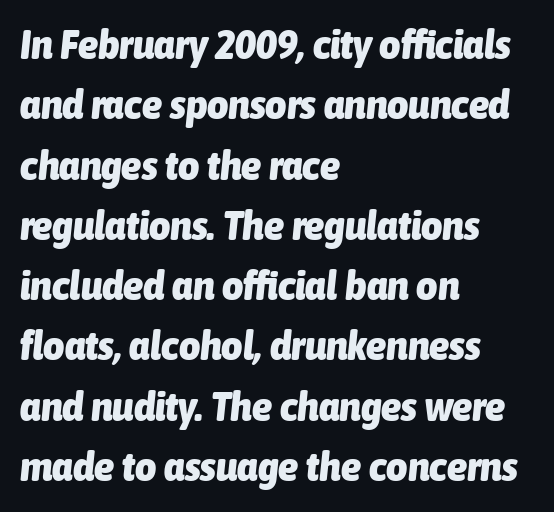
The image shows 41 px heavy, condensed type, italic (leaning right); set left-aligned, normal line spacing (1.47x), normal letter spacing, not underlined; low stroke contrast and a medium x-height.
